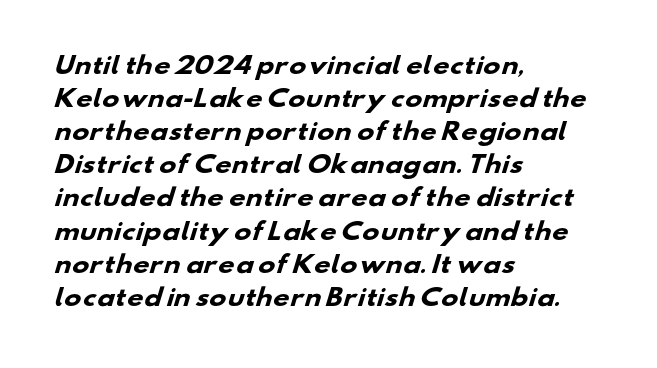
Q: Is the text bold? A: Yes.
Q: Is the text underlined? A: No.
Q: How is the paragraph aligned? A: Left-aligned.
Q: Is the spacing between letters normal or unusually wide? A: Normal.
Q: Is the spacing between lines tight, normal or loose? A: Normal.
